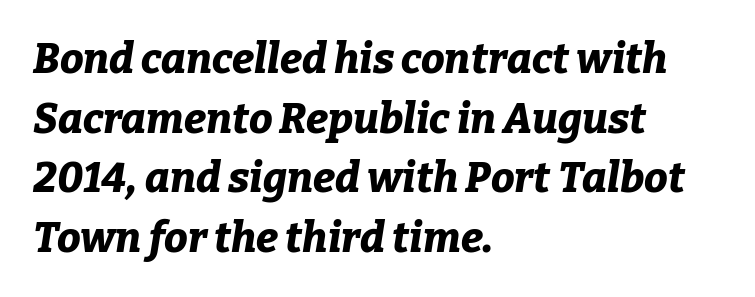
{"italic": "yes", "lean": "right", "slant_degrees": 9, "bold": "yes", "weight": "bold", "width": "normal", "stroke_contrast": "low", "x_height": "medium", "monospaced": "no", "underline": "no", "align": "left", "line_spacing": "normal", "line_spacing_ratio": 1.42, "letter_spacing": "normal", "letter_spacing_em": 0.0, "glyph_px": 42}
